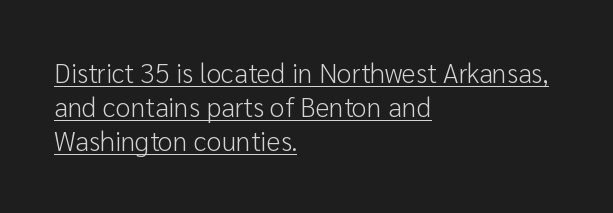
The image shows 27 px text type, upright; set left-aligned, normal line spacing (1.26x), normal letter spacing, underlined.
